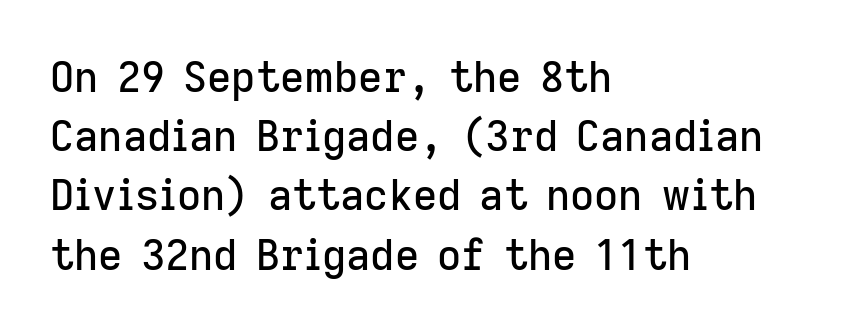
The image shows 42 px sans-serif type, upright; set left-aligned, normal line spacing (1.41x), normal letter spacing, not underlined; low stroke contrast and a medium x-height.
